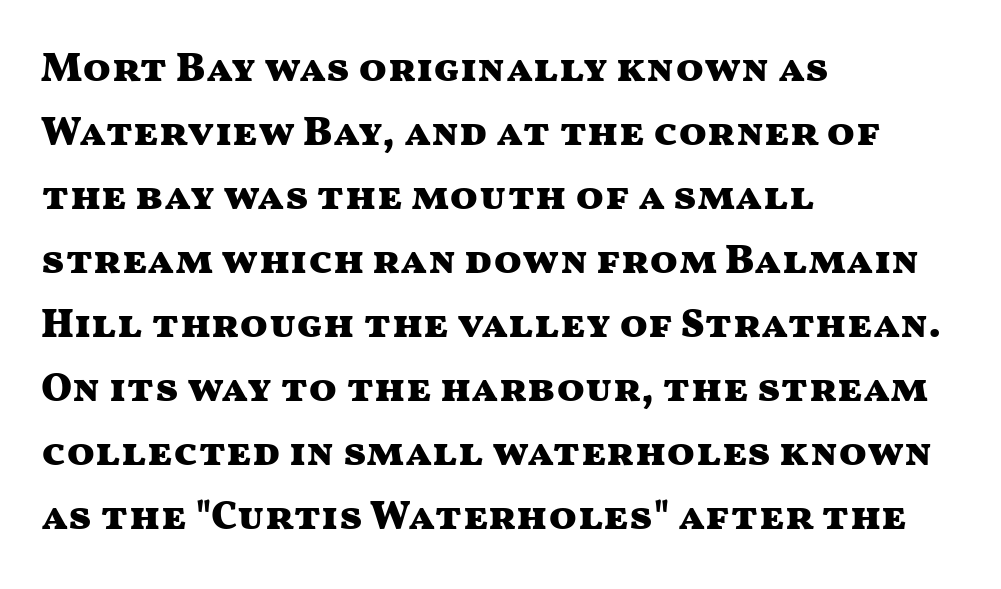
The image shows 41 px heavy, wide sans-serif type, upright; set left-aligned, normal line spacing (1.56x), normal letter spacing, not underlined; medium stroke contrast and a medium x-height.
